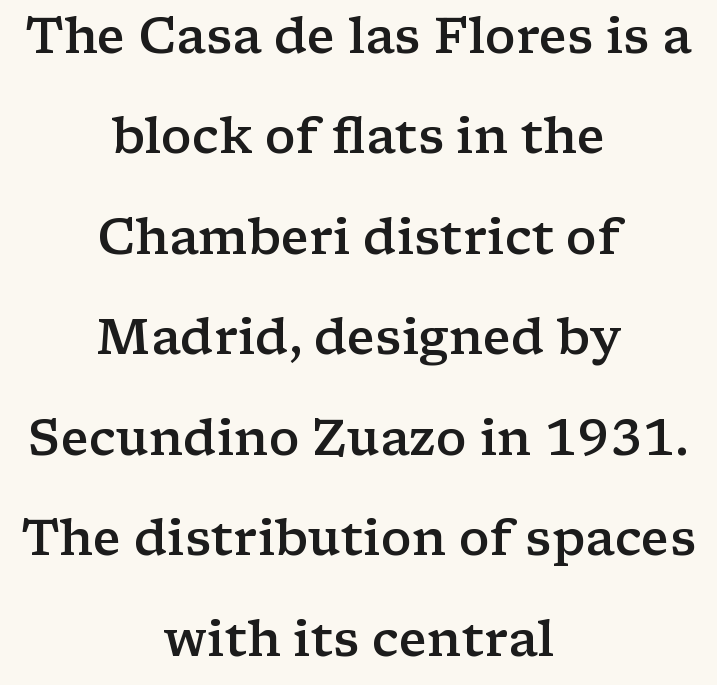
{"serif": "yes", "italic": "no", "bold": "semi", "weight": "semibold", "width": "wide", "stroke_contrast": "low", "x_height": "medium", "monospaced": "no", "underline": "no", "align": "center", "line_spacing": "loose", "line_spacing_ratio": 2.05, "letter_spacing": "normal", "letter_spacing_em": 0.0, "glyph_px": 49}
